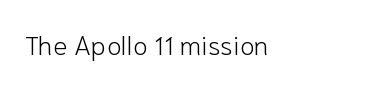
The image shows 27 px text type, upright; set normal letter spacing, not underlined.
